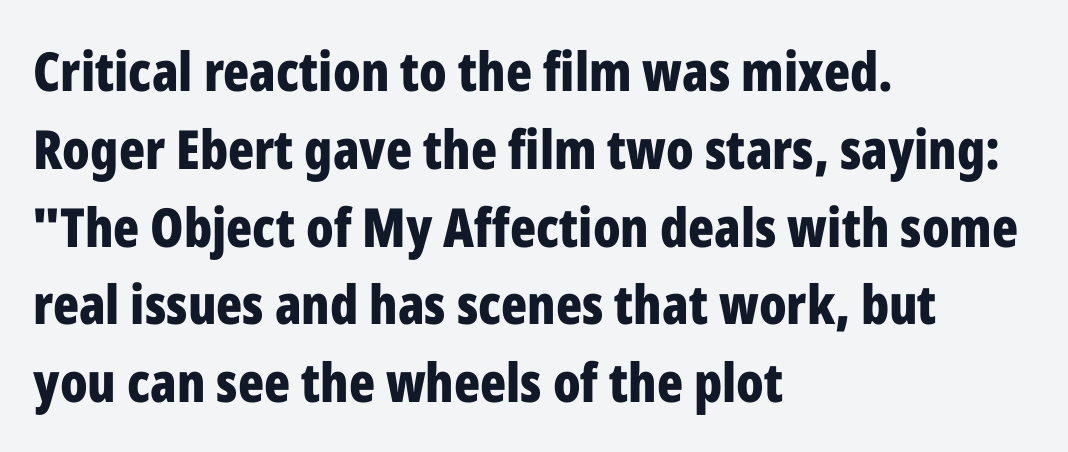
Q: Is the text bold? A: Yes.
Q: Is the text italic (slanted)? A: No, it is upright.
Q: Is the typeface a serif or a sans-serif typeface? A: Sans-serif.
Q: Is the text underlined? A: No.
Q: How is the paragraph aligned? A: Left-aligned.
Q: Is the spacing between letters normal or unusually wide? A: Normal.
Q: Is the spacing between lines tight, normal or loose? A: Normal.
Q: Width (condensed, normal, or wide)? A: Condensed.
Q: Stroke contrast? A: Low.
Q: x-height? A: Medium.
Q: Monospaced? A: No.
